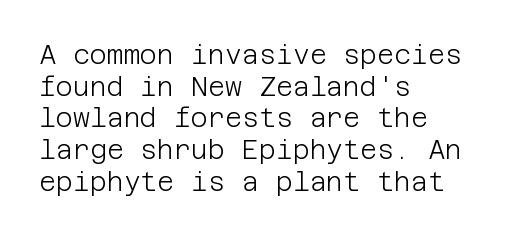
The image shows 26 px text type, upright; set left-aligned, line spacing 1.22x, normal letter spacing, not underlined.
